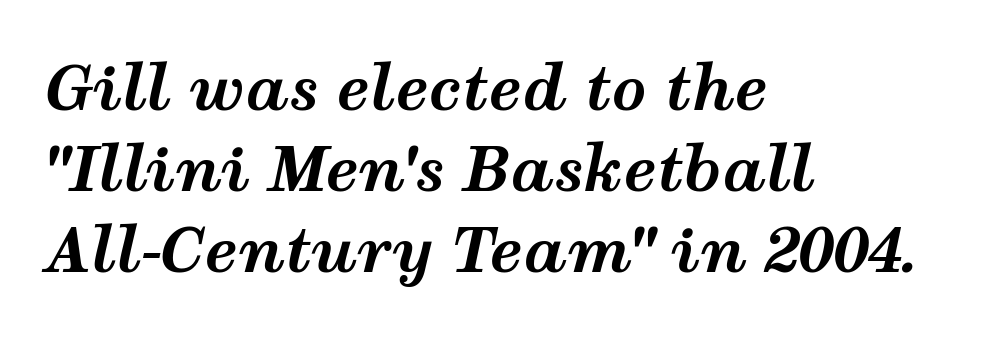
The words here are not underlined. These lines stack with their left ends in a neat column. Italic? Definitely — the glyphs are oblique. The glyphs have the mass of a bold cut. If you measured baseline to baseline, you'd find a middling distance.
